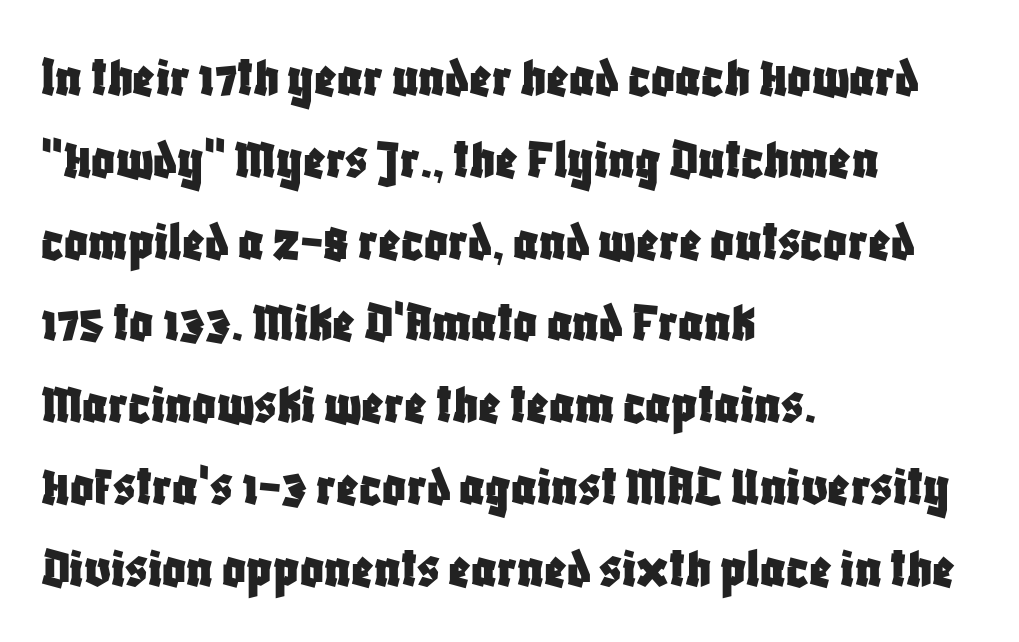
The image shows 58 px condensed sans-serif type, upright; set left-aligned, normal line spacing (1.41x), normal letter spacing, not underlined; low stroke contrast and a large x-height.
